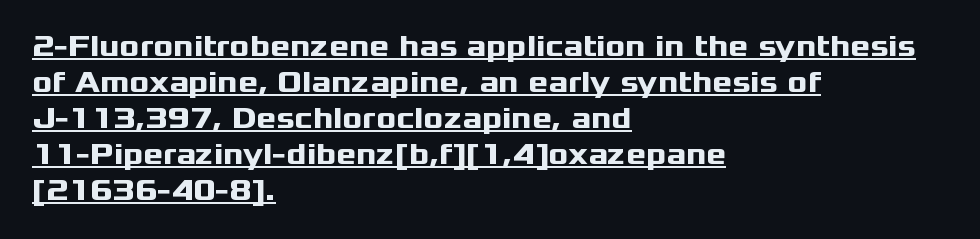
{"serif": "no", "italic": "no", "bold": "yes", "weight": "heavy", "width": "wide", "stroke_contrast": "medium", "x_height": "medium", "monospaced": "no", "underline": "yes", "align": "left", "line_spacing_ratio": 1.2, "letter_spacing": "normal", "letter_spacing_em": 0.0, "glyph_px": 30}
